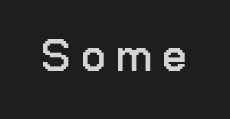
Type style note: lacks serifs. Unbolded letterforms with no extra heft. Descenders hang freely into open space. Spacing between characters has been opened up far beyond the box default. Here the designer chose a conventional face with non-uniform glyph widths.
